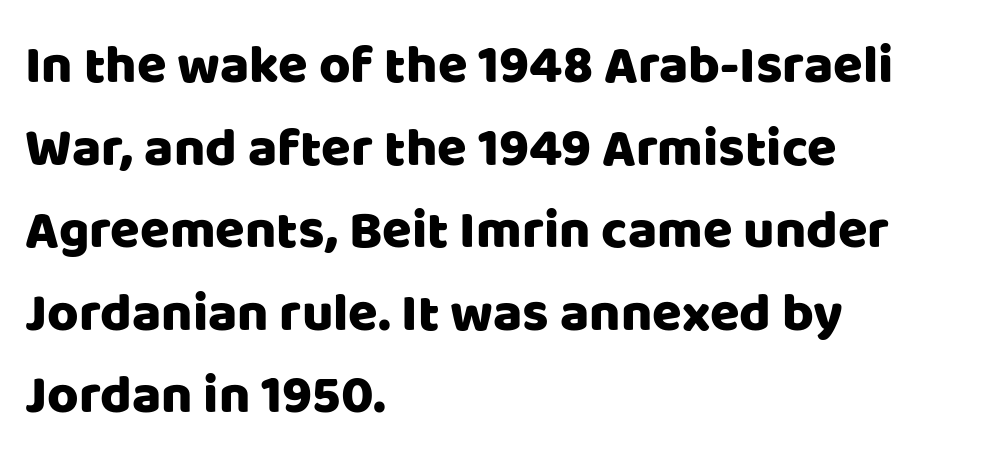
Q: Is the text italic (slanted)? A: No, it is upright.
Q: Is the typeface a serif or a sans-serif typeface? A: Sans-serif.
Q: Is the text underlined? A: No.
Q: How is the paragraph aligned? A: Left-aligned.
Q: Is the spacing between letters normal or unusually wide? A: Normal.
Q: Is the spacing between lines tight, normal or loose? A: Normal.
Q: Width (condensed, normal, or wide)? A: Normal.
Q: Stroke contrast? A: Low.
Q: x-height? A: Large.
Q: Monospaced? A: No.
